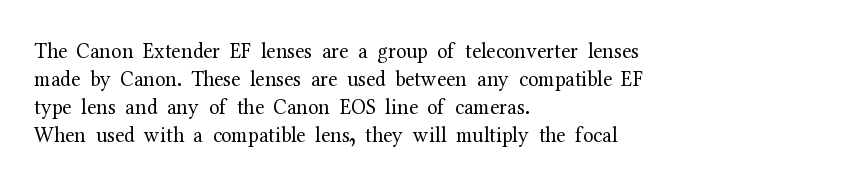
{"italic": "no", "bold": "no", "underline": "no", "align": "left", "line_spacing": "normal", "line_spacing_ratio": 1.34, "letter_spacing": "normal", "letter_spacing_em": 0.0, "glyph_px": 21}
